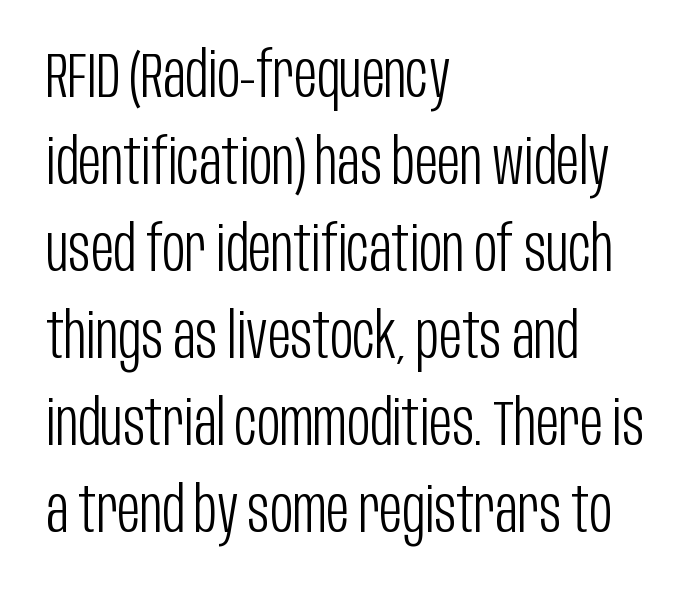
Unlike a traditional serif, this face leaves its strokes unadorned. This rendering uses left alignment, leaving the right contour irregular. Is there much room between lines? A standard amount, neither cramped nor airy. The baseline area is clear. The axis of the letterforms is exactly vertical. Stroke mass is kept to a normal reading level or below.
